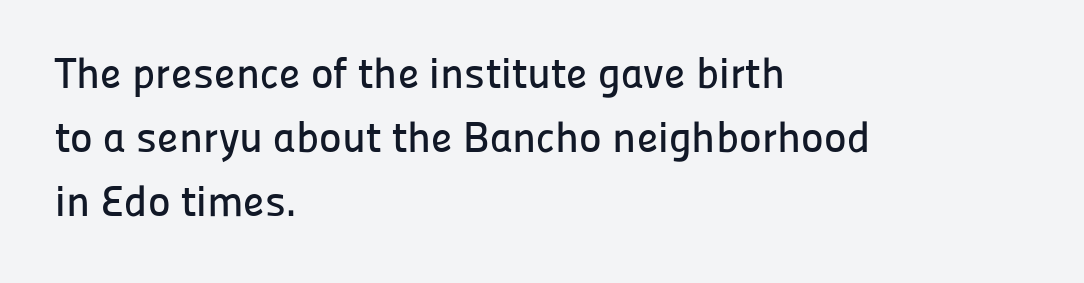
If you drew a line through each stem, it would be perfectly vertical. Vertical spacing — default. The horizontal fit of the characters is conventional and even. The glyphs are unaccompanied by any horizontal stroke below them. These lines are rendered in a variable-pitch font.
